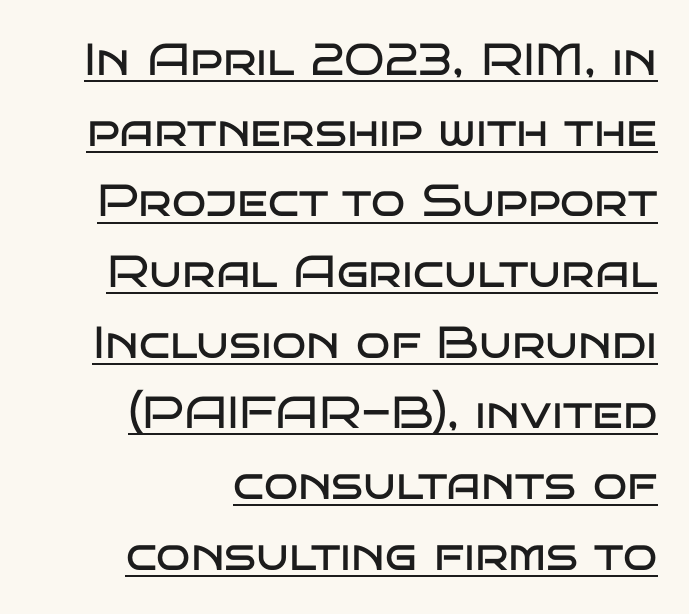
{"serif": "no", "italic": "no", "bold": "no", "weight": "regular", "width": "wide", "stroke_contrast": "low", "x_height": "large", "monospaced": "no", "underline": "yes", "align": "right", "line_spacing": "normal", "line_spacing_ratio": 1.57, "letter_spacing": "normal", "letter_spacing_em": 0.0, "glyph_px": 45}
